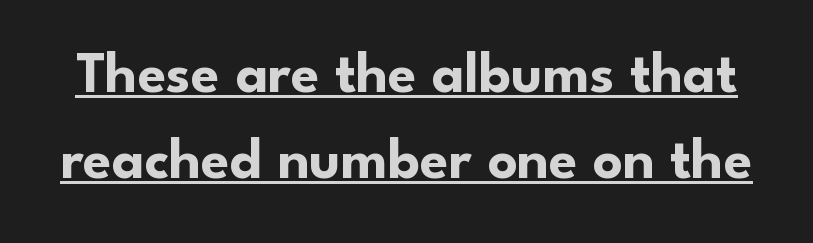
The image shows 58 px bold sans-serif type, upright; set normal line spacing (1.49x), normal letter spacing, underlined; low stroke contrast and a small x-height.
